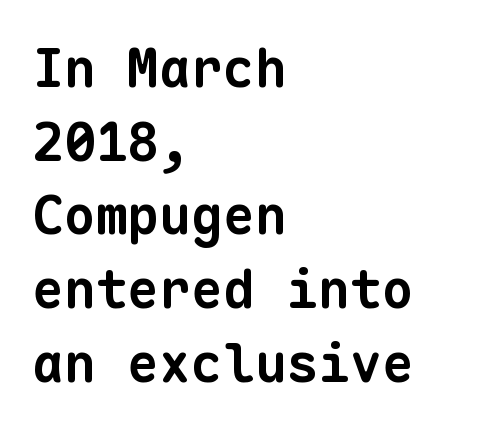
The image shows 53 px bold sans-serif type, monospaced; set left-aligned, normal line spacing (1.39x), normal letter spacing, not underlined; low stroke contrast and a medium x-height.
